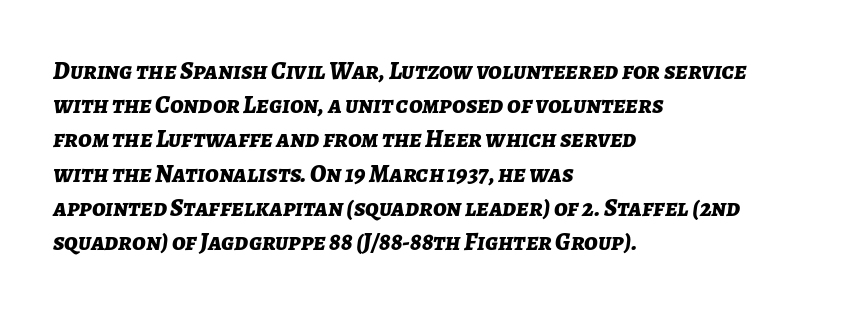
The image shows 25 px bold type, italic (leaning right); set left-aligned, normal line spacing (1.37x), normal letter spacing, not underlined.
